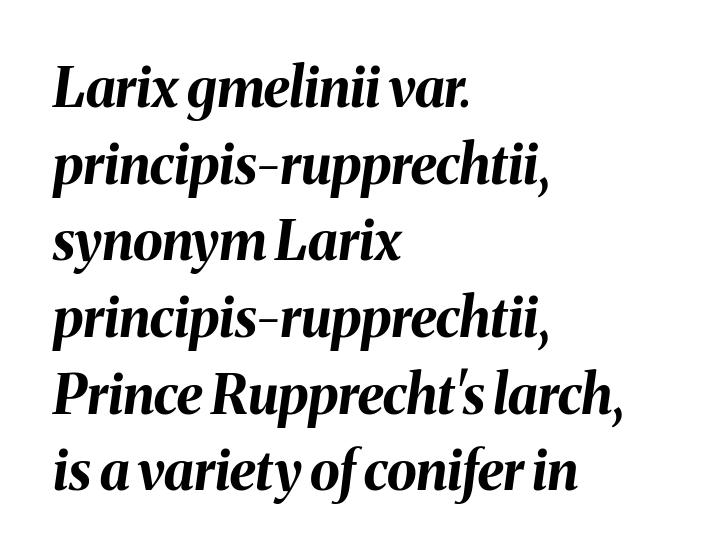
{"italic": "yes", "lean": "right", "slant_degrees": 8, "bold": "yes", "weight": "bold", "width": "normal", "stroke_contrast": "medium", "x_height": "medium", "monospaced": "no", "underline": "no", "align": "left", "line_spacing": "normal", "line_spacing_ratio": 1.42, "letter_spacing": "normal", "letter_spacing_em": 0.0, "glyph_px": 54}
